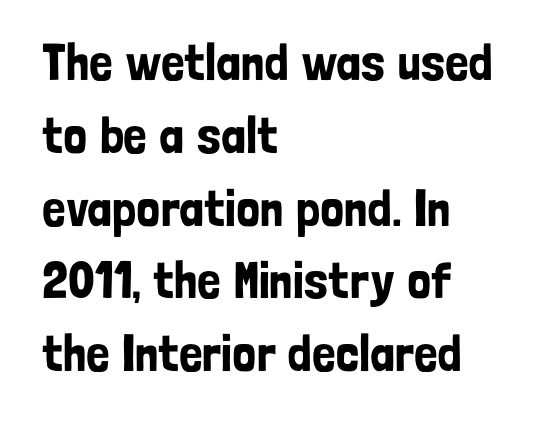
The space directly below the letters is spotless. The designer went with a sans here, leaving each stem footless. Every stem runs plumb, perpendicular to the baseline. The line-height multiplier appears to be the usual default. This rendering leaves character spacing at its baseline value.
